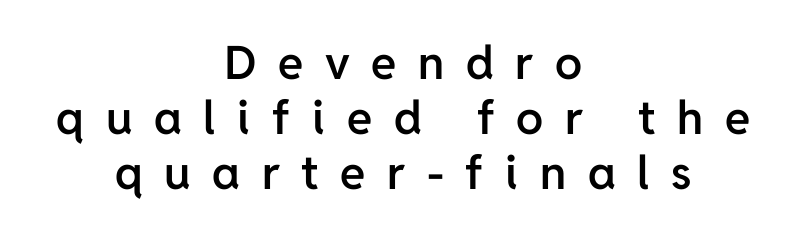
Q: Is the text bold? A: Semi-bold.
Q: Is the text italic (slanted)? A: No, it is upright.
Q: Is the typeface a serif or a sans-serif typeface? A: Sans-serif.
Q: Is the text underlined? A: No.
Q: How is the paragraph aligned? A: Centered.
Q: Is the spacing between letters normal or unusually wide? A: Unusually wide.
Q: Width (condensed, normal, or wide)? A: Normal.
Q: Stroke contrast? A: Low.
Q: x-height? A: Medium.
Q: Monospaced? A: No.
